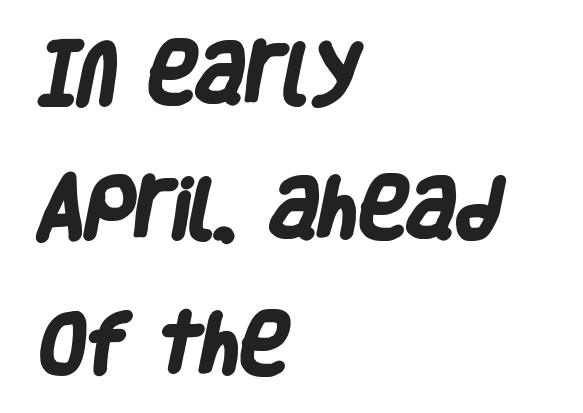
Teacher's note: observe the even left margin — that is flush-left alignment. What kind of face is this? One without serifs — a sans. The gaps between neighbouring characters are ordinary and unremarkable. Look at the stroke-to-counter ratio: heavy, a bold.
